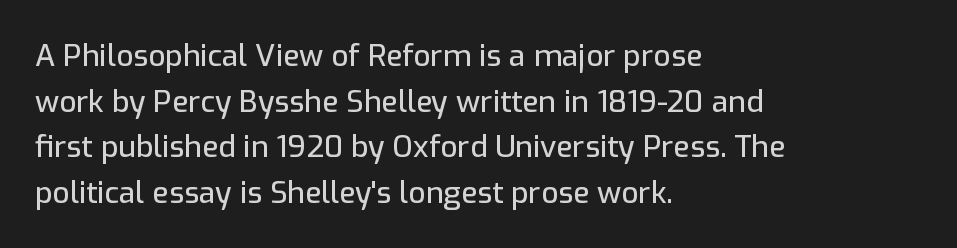
{"serif": "no", "italic": "no", "width": "normal", "stroke_contrast": "low", "x_height": "medium", "monospaced": "no", "underline": "no", "align": "left", "line_spacing": "normal", "line_spacing_ratio": 1.52, "letter_spacing": "normal", "letter_spacing_em": 0.0, "glyph_px": 30}
